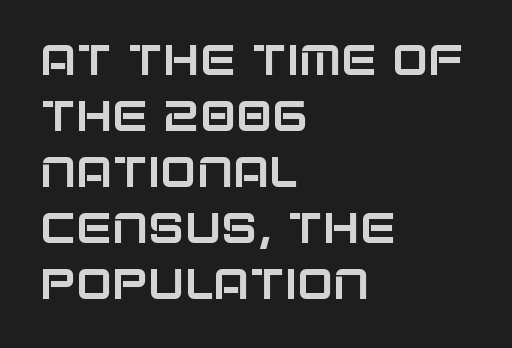
{"serif": "no", "italic": "no", "width": "normal", "stroke_contrast": "low", "x_height": "large", "monospaced": "no", "underline": "no", "align": "left", "line_spacing": "normal", "line_spacing_ratio": 1.3, "letter_spacing": "normal", "letter_spacing_em": 0.0, "glyph_px": 43}
